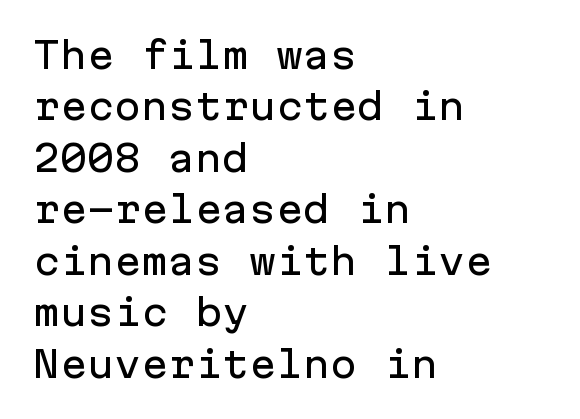
{"serif": "no", "italic": "no", "width": "normal", "stroke_contrast": "low", "x_height": "medium", "monospaced": "yes", "underline": "no", "align": "left", "line_spacing": "normal", "line_spacing_ratio": 1.43, "letter_spacing": "normal", "letter_spacing_em": 0.0, "glyph_px": 36}
